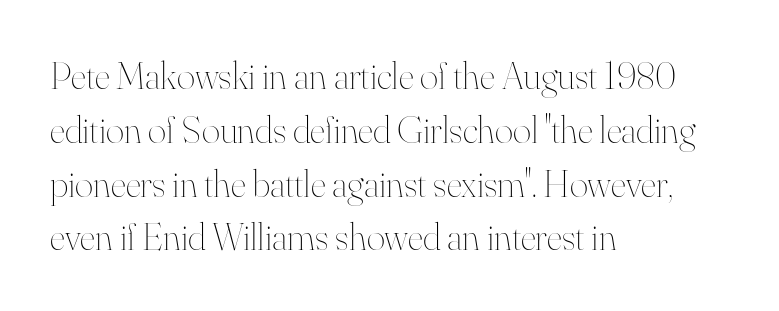
Descenders hang freely into open space. This is not heavy type; no bold has been used. Ordinary non-slanted type is in use. Spacing verdict: proportional, widths tailored to each character. Horizontally, the lines are justified to the leading edge only. Students, observe: this is what conventionally led text looks like.
